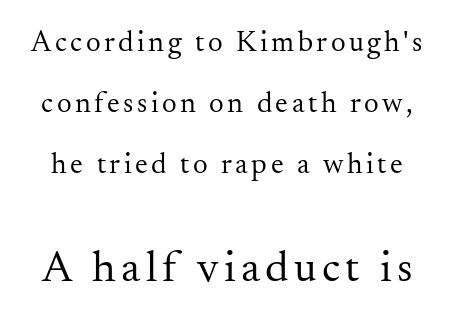
The passage shown stacks its lines with a broad gap. The lower block of text is set noticeably larger than the block above it. The face looks like a standard text weight, possibly lighter. A typesetter would call this proportional, since set widths differ per character.
